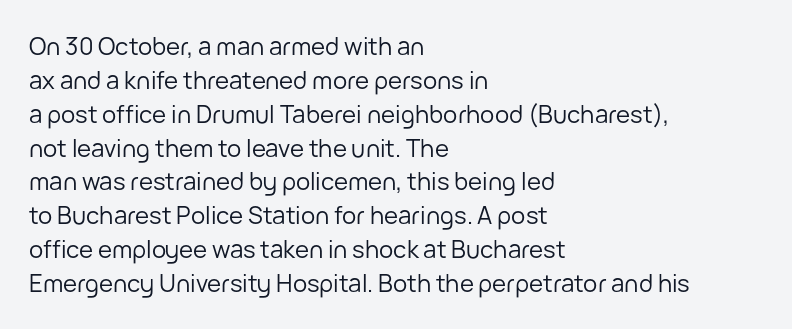
The image shows 24 px text type, upright; set left-aligned, normal line spacing (1.41x), normal letter spacing, not underlined.
